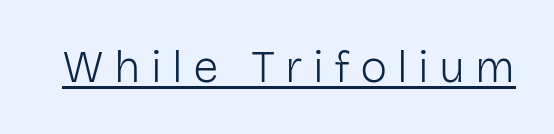
{"serif": "no", "italic": "no", "bold": "no", "weight": "light", "width": "normal", "stroke_contrast": "low", "x_height": "medium", "monospaced": "no", "underline": "yes", "letter_spacing": "wide", "letter_spacing_em": 0.22, "glyph_px": 46}
